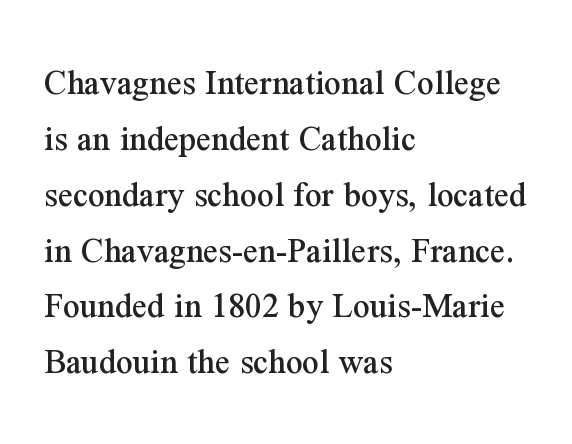
Letterform terminals end in serifs throughout the passage. These lines are rendered in a variable-pitch font. The letters stand upright; this is a roman face. The specimen omits any rule beneath the text block's lines.
